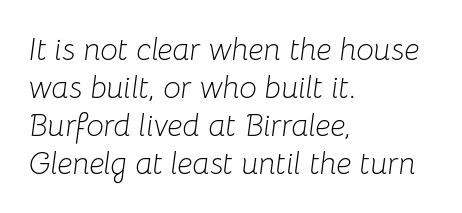
Q: Is the text bold? A: No.
Q: Is the text italic (slanted)? A: Yes, it leans right by about 8 degrees.
Q: Is the text underlined? A: No.
Q: How is the paragraph aligned? A: Left-aligned.
Q: Is the spacing between letters normal or unusually wide? A: Normal.
Q: Width (condensed, normal, or wide)? A: Normal.
Q: Stroke contrast? A: Low.
Q: x-height? A: Medium.
Q: Monospaced? A: No.
